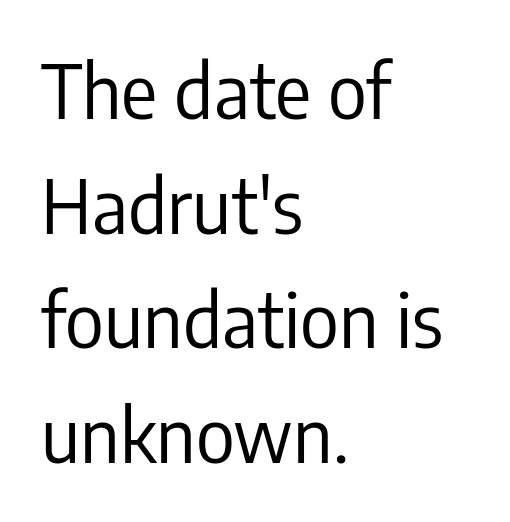
Here the designer chose a conventional face with non-uniform glyph widths. A typesetter would label this face a sans. You can tell it's not italic because the verticals are truly vertical. Caption: face not bold, strokes unweighted. The horizontal fit of the characters is conventional and even.
